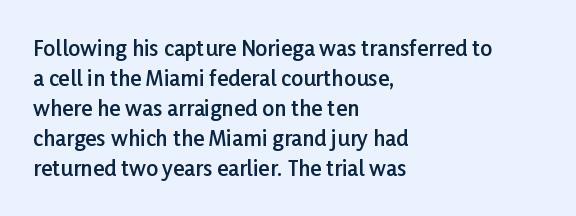
{"italic": "no", "bold": "semi", "underline": "no", "align": "left", "line_spacing": "normal", "line_spacing_ratio": 1.43, "letter_spacing": "normal", "letter_spacing_em": 0.0, "glyph_px": 21}
